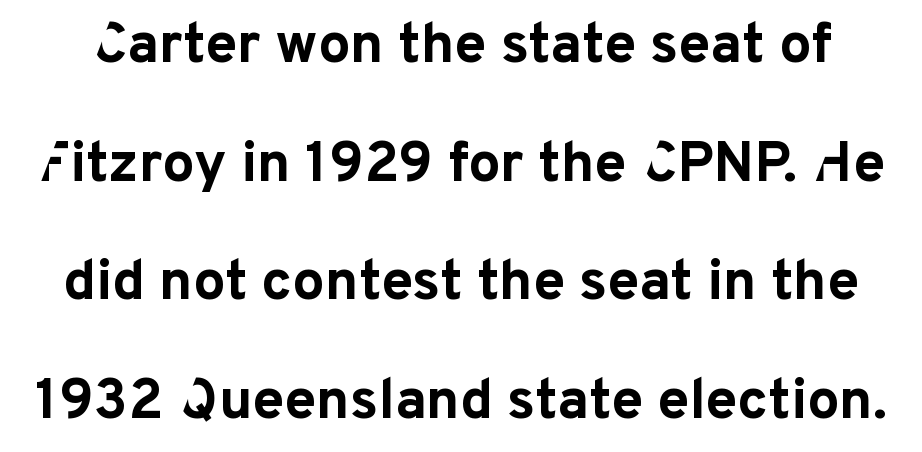
{"serif": "no", "italic": "no", "bold": "yes", "weight": "bold", "width": "normal", "stroke_contrast": "low", "x_height": "medium", "monospaced": "no", "underline": "no", "line_spacing": "loose", "line_spacing_ratio": 2.08, "letter_spacing": "normal", "letter_spacing_em": 0.0, "glyph_px": 57}
